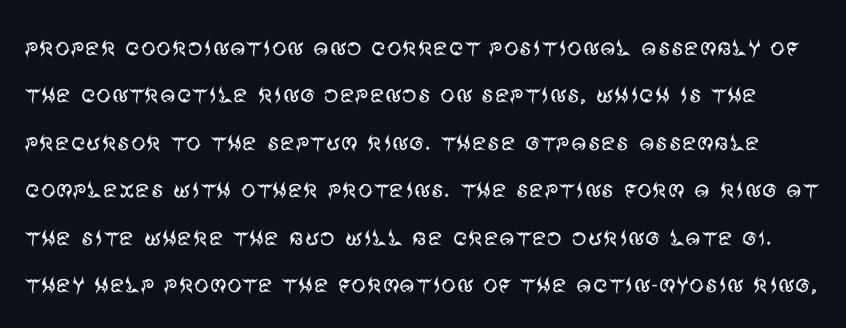
Q: Is the text bold? A: No.
Q: Is the text italic (slanted)? A: No, it is upright.
Q: Is the typeface a serif or a sans-serif typeface? A: Sans-serif.
Q: Is the text underlined? A: No.
Q: Is the spacing between letters normal or unusually wide? A: Normal.
Q: Is the spacing between lines tight, normal or loose? A: Normal.
Q: Width (condensed, normal, or wide)? A: Normal.
Q: Stroke contrast? A: Medium.
Q: x-height? A: Large.
Q: Monospaced? A: No.
